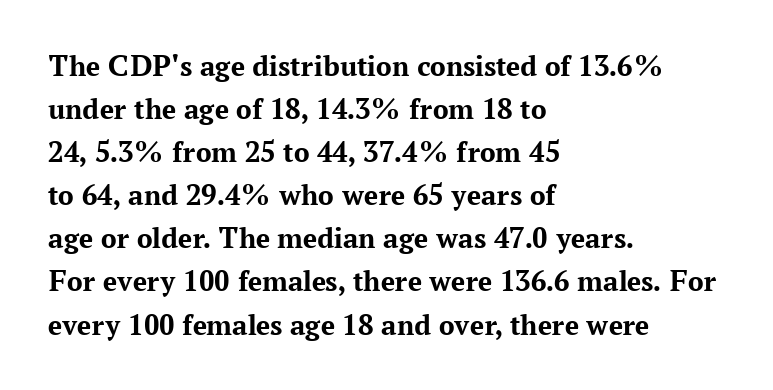
These lines carry a lot of weight — the face is fully bold. Nobody drew a line under any word here. This sample has the flowing, uneven cadence of proportional lettering. This block has exactly the height ordinary leading produces. Standard letterfit; no display-style spreading of the glyphs. Left-aligned paragraph, ragged on the right.
